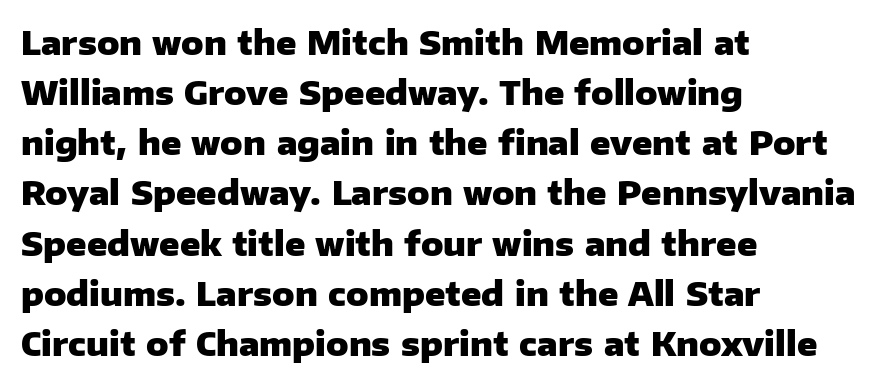
Q: Is the text bold? A: Yes.
Q: Is the text italic (slanted)? A: No, it is upright.
Q: Is the typeface a serif or a sans-serif typeface? A: Sans-serif.
Q: Is the text underlined? A: No.
Q: How is the paragraph aligned? A: Left-aligned.
Q: Is the spacing between letters normal or unusually wide? A: Normal.
Q: Is the spacing between lines tight, normal or loose? A: Normal.
Q: Width (condensed, normal, or wide)? A: Normal.
Q: Stroke contrast? A: Low.
Q: x-height? A: Medium.
Q: Monospaced? A: No.
